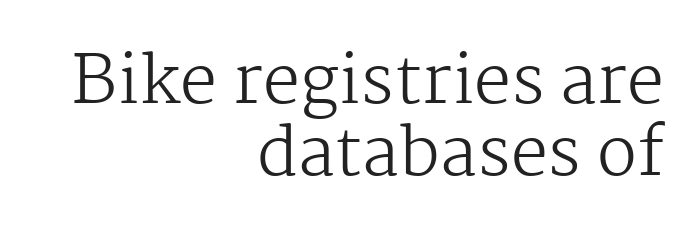
Q: Is the text bold? A: No.
Q: Is the text italic (slanted)? A: No, it is upright.
Q: Is the typeface a serif or a sans-serif typeface? A: Serif.
Q: Is the text underlined? A: No.
Q: How is the paragraph aligned? A: Right-aligned.
Q: Is the spacing between letters normal or unusually wide? A: Normal.
Q: Is the spacing between lines tight, normal or loose? A: Tight.
Q: Width (condensed, normal, or wide)? A: Normal.
Q: Stroke contrast? A: Medium.
Q: x-height? A: Medium.
Q: Monospaced? A: No.
